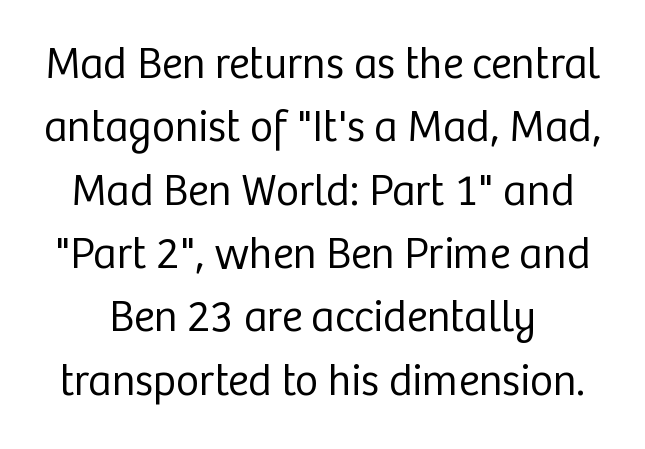
{"serif": "no", "italic": "no", "bold": "no", "weight": "regular", "width": "normal", "stroke_contrast": "low", "x_height": "medium", "monospaced": "no", "underline": "no", "line_spacing": "normal", "line_spacing_ratio": 1.44, "letter_spacing": "normal", "letter_spacing_em": 0.0, "glyph_px": 44}
